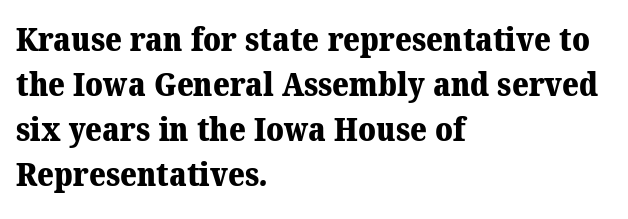
The image shows 32 px heavy serif type; set left-aligned, normal line spacing (1.41x), normal letter spacing, not underlined; medium stroke contrast and a medium x-height.
